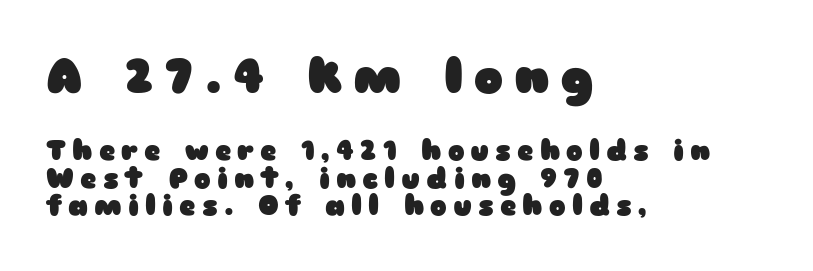
The image shows 49 px heavy, wide sans-serif type, upright; set left-aligned, tight line spacing (0.98x), unusually wide letter spacing (+0.22 em), not underlined; the first (top) block is 1.75x larger; low stroke contrast and a medium x-height.
